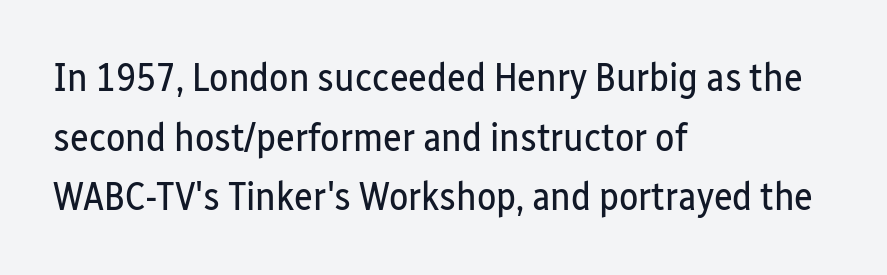
Q: Is the text bold? A: No.
Q: Is the text italic (slanted)? A: No, it is upright.
Q: Is the typeface a serif or a sans-serif typeface? A: Sans-serif.
Q: Is the text underlined? A: No.
Q: How is the paragraph aligned? A: Left-aligned.
Q: Is the spacing between letters normal or unusually wide? A: Normal.
Q: Is the spacing between lines tight, normal or loose? A: Normal.
Q: Width (condensed, normal, or wide)? A: Condensed.
Q: Stroke contrast? A: Low.
Q: x-height? A: Medium.
Q: Monospaced? A: No.
